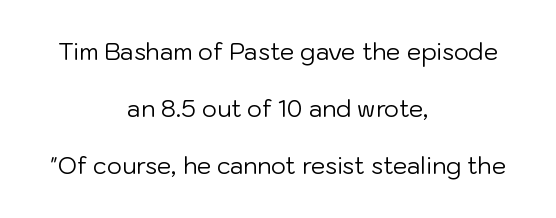
These lines were composed using upright roman letters. No word sits above an underline. The whitespace from short lines is split evenly between both sides. Tracking here is standard; glyphs follow each other at the usual distance.
